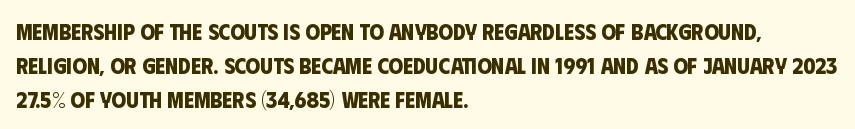
The image shows 23 px bold type; set left-aligned, normal line spacing (1.47x), normal letter spacing, not underlined.
